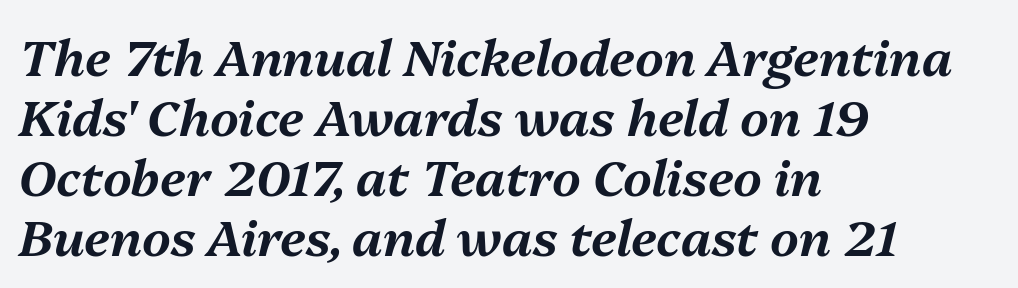
Compared with ordinary roman type, these characters are visibly tilted. The rag falls on the right side of this text block. Anything drawn beneath the words? Only blank space. Looks like regular typesetting: each glyph gets only the width it needs. Inter-character spacing is left at the font's built-in metrics.
